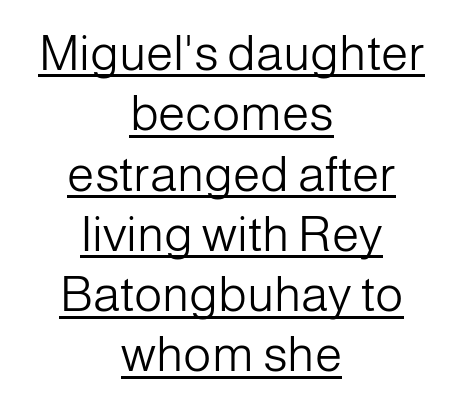
{"serif": "no", "italic": "no", "bold": "no", "weight": "light", "width": "normal", "stroke_contrast": "low", "x_height": "medium", "monospaced": "no", "underline": "yes", "align": "center", "line_spacing_ratio": 1.23, "letter_spacing": "normal", "letter_spacing_em": 0.0, "glyph_px": 49}
